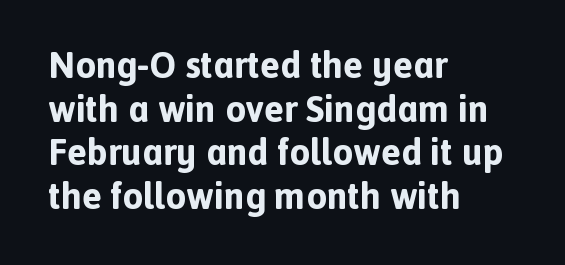
The image shows 37 px bold sans-serif type, upright; set left-aligned, line spacing 1.18x, normal letter spacing, not underlined; a medium x-height.
